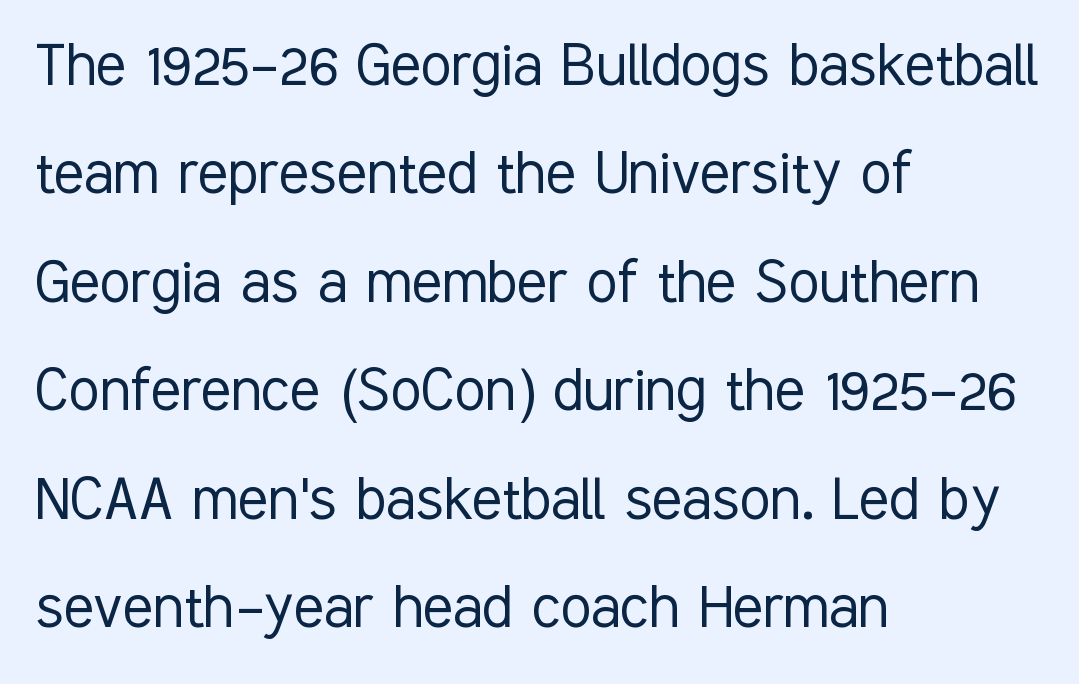
The image shows 70 px light, condensed sans-serif type, upright; set left-aligned, normal line spacing (1.55x), normal letter spacing, not underlined; low stroke contrast and a medium x-height.
